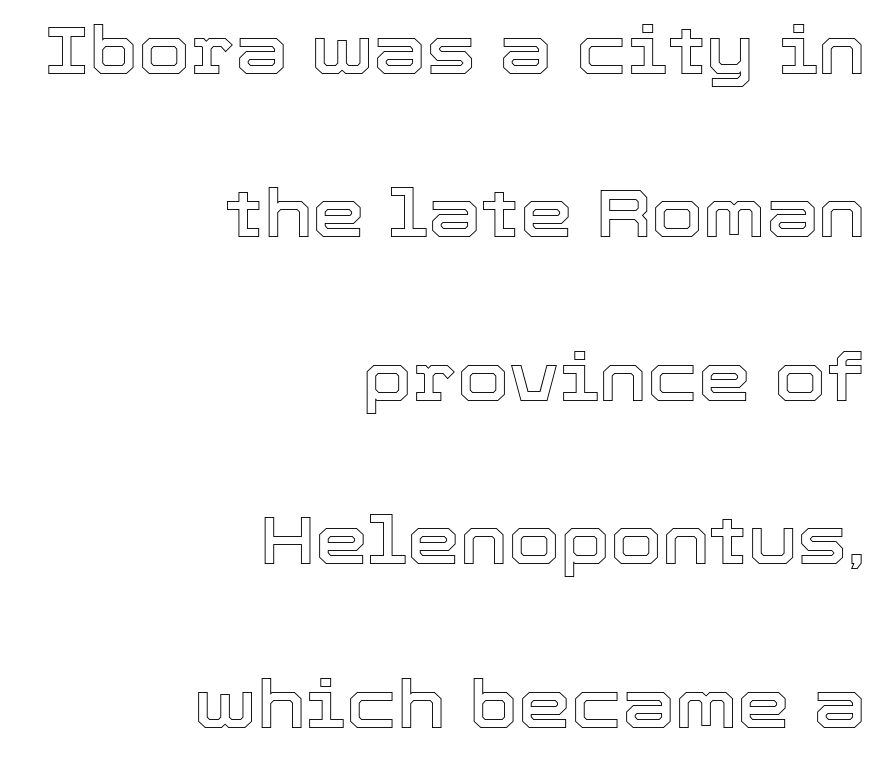
Q: Is the text italic (slanted)? A: No, it is upright.
Q: Is the text underlined? A: No.
Q: How is the paragraph aligned? A: Right-aligned.
Q: Is the spacing between letters normal or unusually wide? A: Normal.
Q: Is the spacing between lines tight, normal or loose? A: Loose.
Q: Width (condensed, normal, or wide)? A: Normal.
Q: x-height? A: Medium.
Q: Monospaced? A: No.
